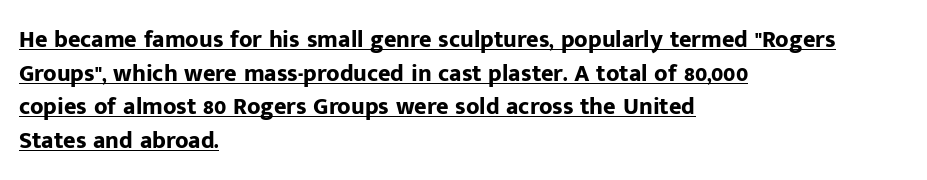
Q: Is the text bold? A: Yes.
Q: Is the text italic (slanted)? A: No, it is upright.
Q: Is the text underlined? A: Yes.
Q: How is the paragraph aligned? A: Left-aligned.
Q: Is the spacing between letters normal or unusually wide? A: Normal.
Q: Is the spacing between lines tight, normal or loose? A: Normal.
